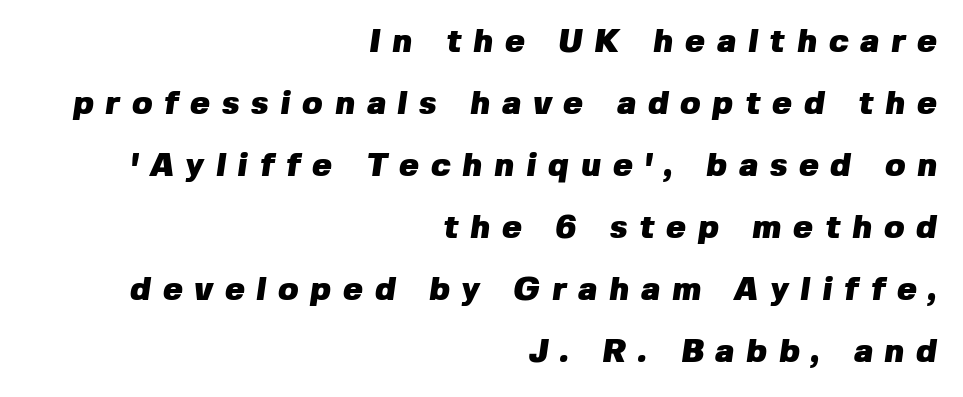
Q: Is the text bold? A: Yes.
Q: Is the typeface a serif or a sans-serif typeface? A: Sans-serif.
Q: Is the text underlined? A: No.
Q: How is the paragraph aligned? A: Right-aligned.
Q: Is the spacing between letters normal or unusually wide? A: Unusually wide.
Q: Width (condensed, normal, or wide)? A: Normal.
Q: Stroke contrast? A: Low.
Q: x-height? A: Medium.
Q: Monospaced? A: No.
